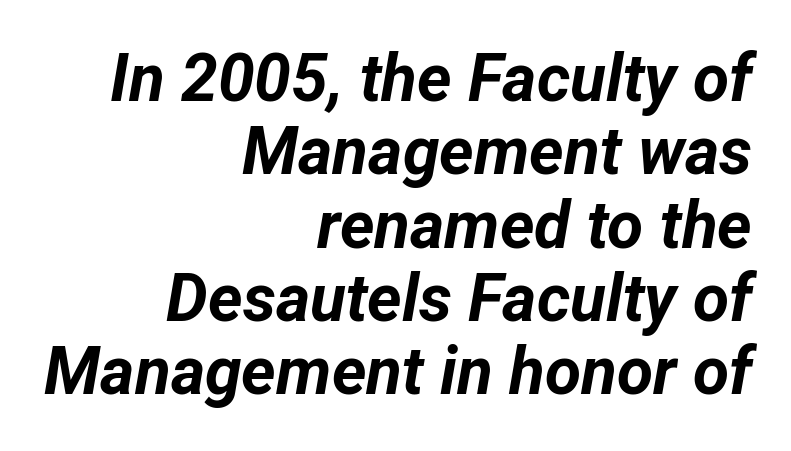
The image shows 66 px bold type, italic (leaning right); set right-aligned, tight line spacing (1.11x), normal letter spacing, not underlined; low stroke contrast and a medium x-height.
